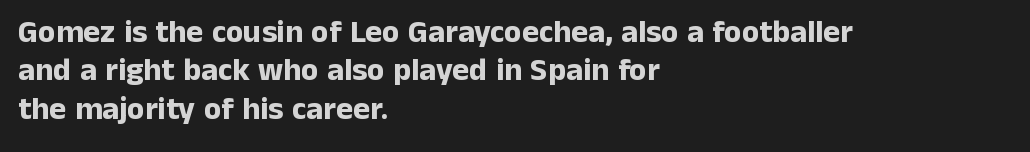
Each word holds together tightly as a unit, with standard inter-letter gaps. Strong, thick strokes mark this as bold type. The text was rendered using a sans face with plain stroke endings. Anything drawn beneath the words? Only blank space. Quick note: not italic, upright.
